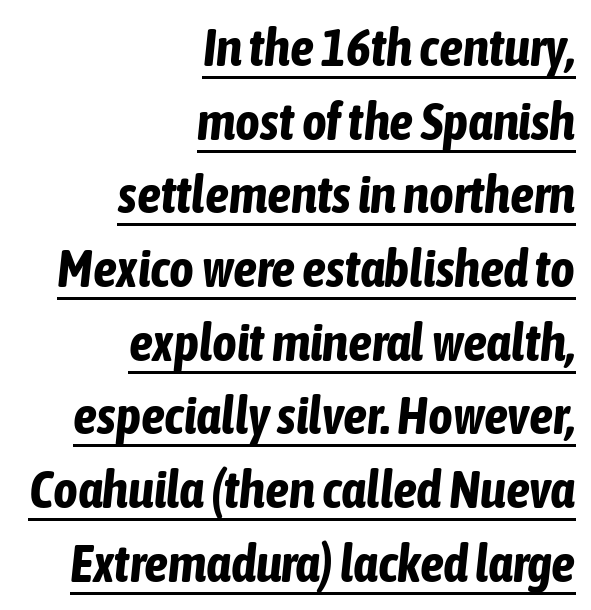
Q: Is the text bold? A: Yes.
Q: Is the text italic (slanted)? A: Yes, it leans right by about 6 degrees.
Q: Is the text underlined? A: Yes.
Q: How is the paragraph aligned? A: Right-aligned.
Q: Is the spacing between letters normal or unusually wide? A: Normal.
Q: Is the spacing between lines tight, normal or loose? A: Normal.
Q: Width (condensed, normal, or wide)? A: Condensed.
Q: Stroke contrast? A: Low.
Q: x-height? A: Medium.
Q: Monospaced? A: No.
